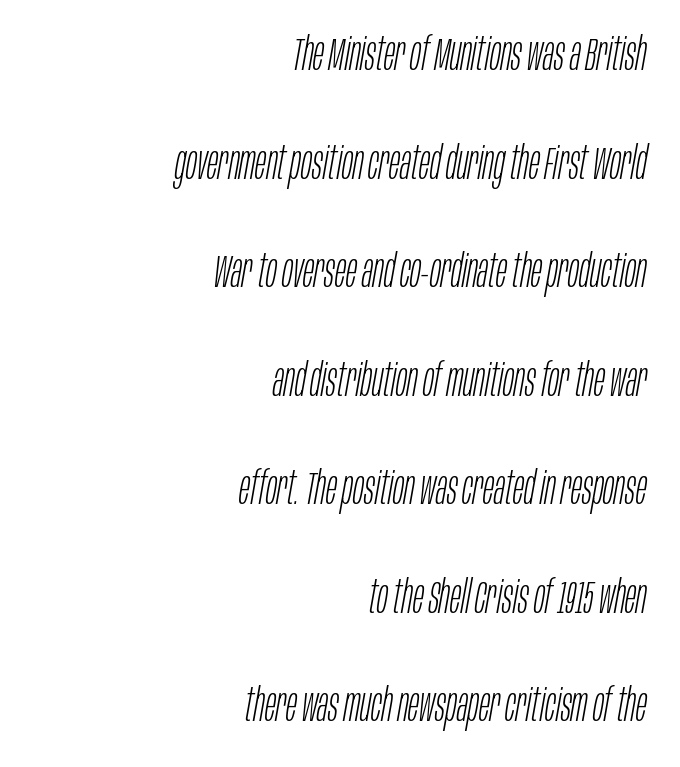
The image shows 46 px light, condensed type, italic (leaning right); set right-aligned, loose line spacing (2.36x), normal letter spacing, not underlined; low stroke contrast and a large x-height.
